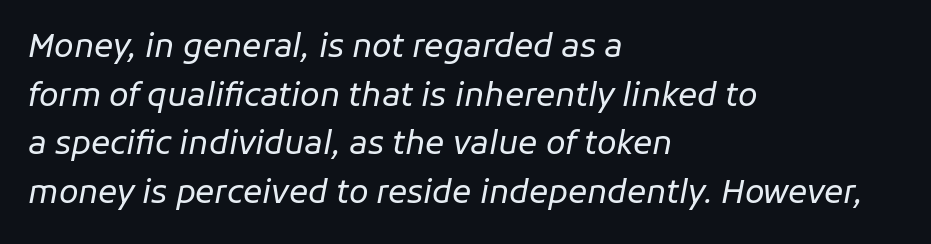
Q: Is the text bold? A: No.
Q: Is the text italic (slanted)? A: Yes, it leans right by about 11 degrees.
Q: Is the text underlined? A: No.
Q: How is the paragraph aligned? A: Left-aligned.
Q: Is the spacing between letters normal or unusually wide? A: Normal.
Q: Is the spacing between lines tight, normal or loose? A: Normal.
Q: Width (condensed, normal, or wide)? A: Normal.
Q: Stroke contrast? A: Low.
Q: x-height? A: Medium.
Q: Monospaced? A: No.
